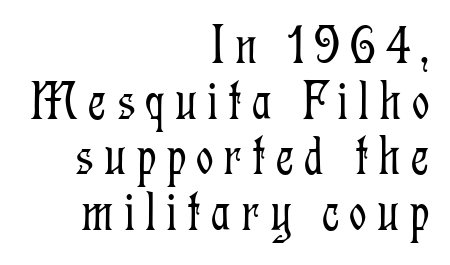
{"serif": "yes", "italic": "no", "bold": "no", "weight": "light", "width": "condensed", "stroke_contrast": "low", "x_height": "medium", "monospaced": "no", "underline": "no", "align": "right", "line_spacing": "tight", "line_spacing_ratio": 1.01, "glyph_px": 55}
